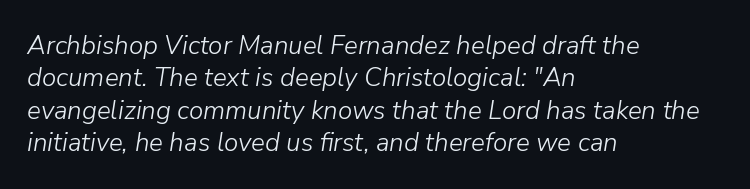
Q: Is the text bold? A: No.
Q: Is the text italic (slanted)? A: Yes, it leans right by about 9 degrees.
Q: Is the text underlined? A: No.
Q: How is the paragraph aligned? A: Left-aligned.
Q: Is the spacing between letters normal or unusually wide? A: Normal.
Q: Is the spacing between lines tight, normal or loose? A: Normal.
